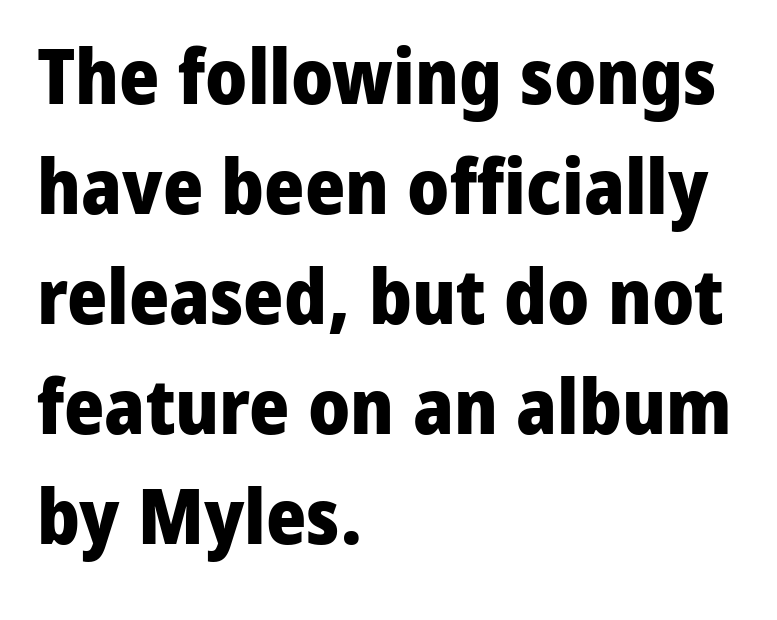
The image shows 77 px heavy sans-serif type, upright; set left-aligned, normal line spacing (1.43x), normal letter spacing, not underlined; low stroke contrast and a medium x-height.
